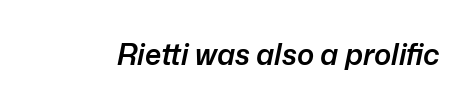
Q: Is the text bold? A: Semi-bold.
Q: Is the text italic (slanted)? A: Yes, it leans right by about 12 degrees.
Q: Is the text underlined? A: No.
Q: Is the spacing between letters normal or unusually wide? A: Normal.
Q: Width (condensed, normal, or wide)? A: Normal.
Q: Stroke contrast? A: Low.
Q: x-height? A: Medium.
Q: Monospaced? A: No.
